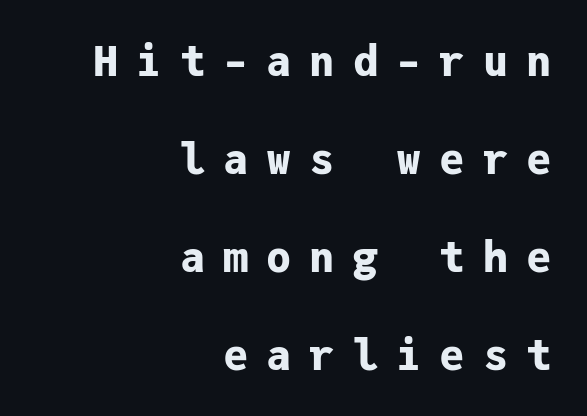
The axis of the letterforms is exactly vertical. This sample uses a sans-serif face. Rule under the text: the space is simply empty. Compared with a flush-left layout, this one pins lines to the opposite, right side. In terms of letterspacing, this is a distinctly airy, spread setting. Pretty heavy lettering here — definitely bold.
